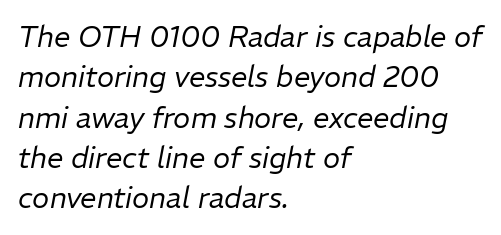
Q: Is the text bold? A: No.
Q: Is the text italic (slanted)? A: Yes, it leans right by about 11 degrees.
Q: Is the text underlined? A: No.
Q: How is the paragraph aligned? A: Left-aligned.
Q: Is the spacing between letters normal or unusually wide? A: Normal.
Q: Is the spacing between lines tight, normal or loose? A: Normal.
Q: Width (condensed, normal, or wide)? A: Normal.
Q: Stroke contrast? A: Low.
Q: x-height? A: Medium.
Q: Monospaced? A: No.
